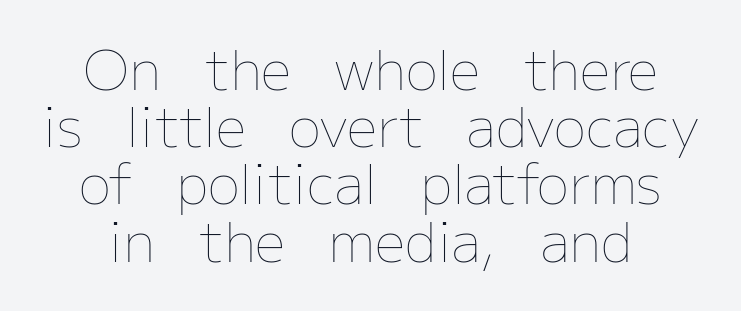
The lettering holds an erect, upright posture throughout. The strokes are not fattened; the text isn't bold. The face used here is proportionally spaced, like ordinary book or web type. Rows of type sit shoulder to shoulder in the vertical direction. Check under the words: just untouched page.
